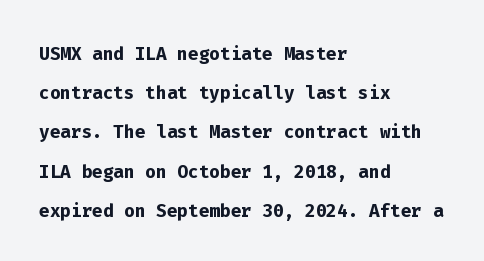
Q: Is the text bold? A: Yes.
Q: Is the text italic (slanted)? A: No, it is upright.
Q: Is the text underlined? A: No.
Q: How is the paragraph aligned? A: Left-aligned.
Q: Is the spacing between letters normal or unusually wide? A: Normal.
Q: Is the spacing between lines tight, normal or loose? A: Normal.
